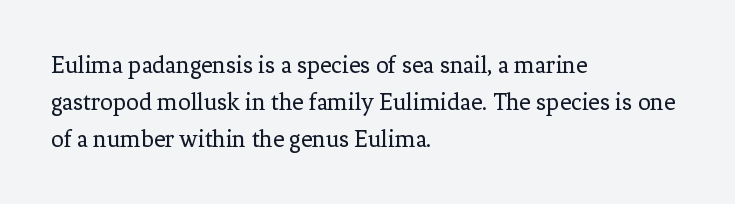
Q: Is the text bold? A: No.
Q: Is the text italic (slanted)? A: No, it is upright.
Q: Is the text underlined? A: No.
Q: How is the paragraph aligned? A: Left-aligned.
Q: Is the spacing between letters normal or unusually wide? A: Normal.
Q: Is the spacing between lines tight, normal or loose? A: Normal.
